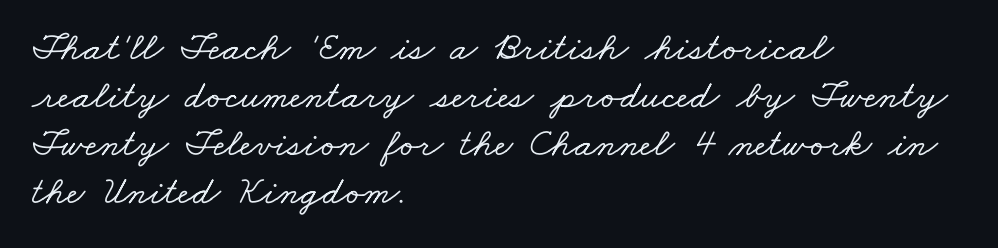
{"serif": "yes", "width": "wide", "stroke_contrast": "low", "x_height": "small", "monospaced": "no", "underline": "no", "align": "left", "line_spacing_ratio": 1.2, "letter_spacing": "normal", "letter_spacing_em": 0.0, "glyph_px": 40}
